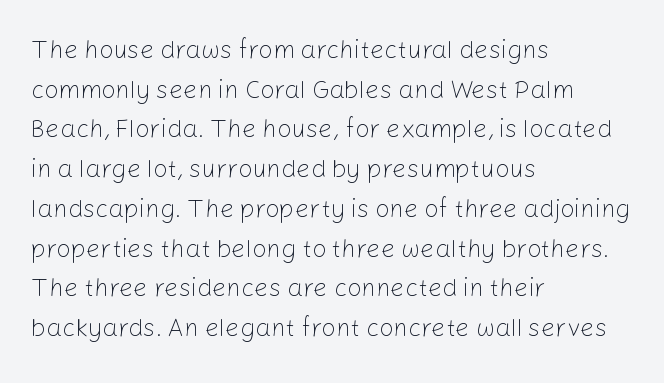
No italicization has been applied; the sample stays upright. Which margin do the lines hug? The left one — the right edge is uneven. Interline gaps are of average width in this sample. Descender tails drop into unmarked territory.
